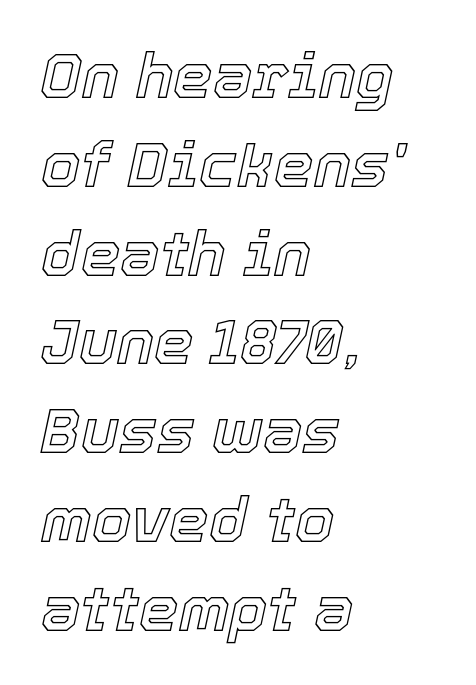
The designer left line spacing at the default. Looking at the ascenders, they clearly lean. Proportional: the letters do not fall into vertical columns. Between one letter and the next there's only the usual sliver of space. Teacher's note: observe the even left margin — that is flush-left alignment.
